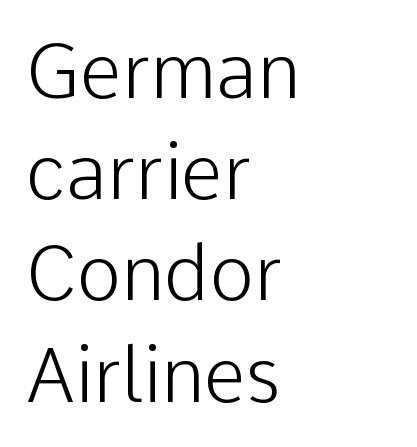
The image shows 75 px light sans-serif type, upright; set left-aligned, normal line spacing (1.35x), normal letter spacing, not underlined; low stroke contrast and a medium x-height.
